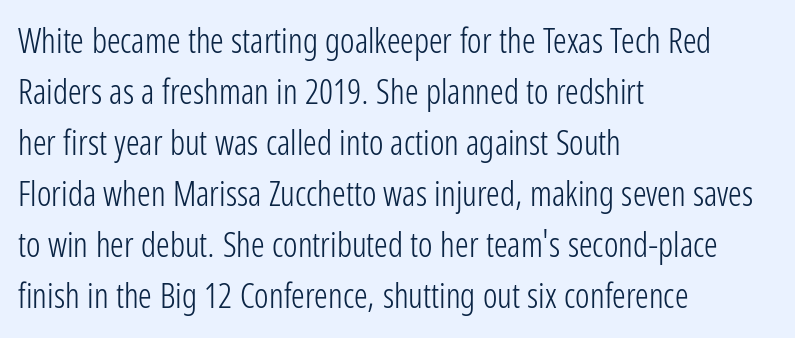
Q: Is the text bold? A: No.
Q: Is the text italic (slanted)? A: No, it is upright.
Q: Is the typeface a serif or a sans-serif typeface? A: Sans-serif.
Q: Is the text underlined? A: No.
Q: How is the paragraph aligned? A: Left-aligned.
Q: Is the spacing between letters normal or unusually wide? A: Normal.
Q: Is the spacing between lines tight, normal or loose? A: Normal.
Q: Width (condensed, normal, or wide)? A: Condensed.
Q: Stroke contrast? A: Low.
Q: x-height? A: Medium.
Q: Monospaced? A: No.
